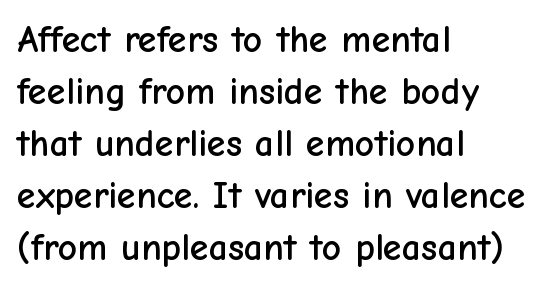
Q: Is the text italic (slanted)? A: No, it is upright.
Q: Is the typeface a serif or a sans-serif typeface? A: Sans-serif.
Q: Is the text underlined? A: No.
Q: How is the paragraph aligned? A: Left-aligned.
Q: Is the spacing between letters normal or unusually wide? A: Normal.
Q: Is the spacing between lines tight, normal or loose? A: Normal.
Q: Width (condensed, normal, or wide)? A: Normal.
Q: Stroke contrast? A: Low.
Q: x-height? A: Medium.
Q: Monospaced? A: No.
